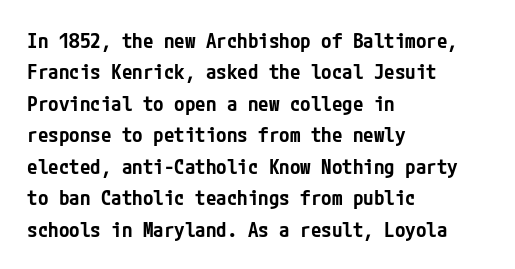
The glyphs have the mass of a demibold cut, below bold. The compositor pushed each line to the left boundary. The passage shown is not underscored anywhere. Caption: standard tracking, unaltered. Reading down the column, the eye jumps a familiar distance to each next line. The axis of the letterforms is exactly vertical.
